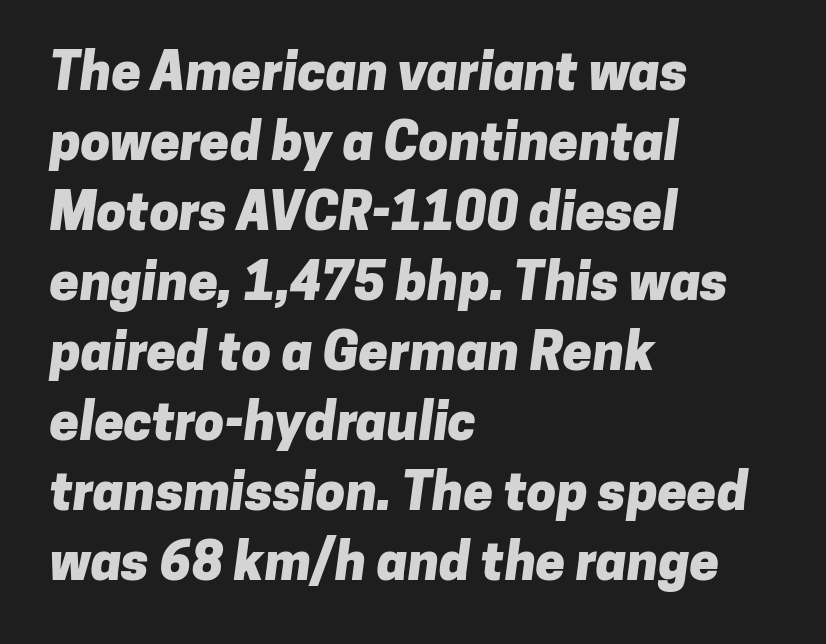
Q: Is the text bold? A: Yes.
Q: Is the typeface a serif or a sans-serif typeface? A: Sans-serif.
Q: Is the text underlined? A: No.
Q: How is the paragraph aligned? A: Left-aligned.
Q: Is the spacing between letters normal or unusually wide? A: Normal.
Q: Is the spacing between lines tight, normal or loose? A: Normal.
Q: Width (condensed, normal, or wide)? A: Normal.
Q: Stroke contrast? A: Low.
Q: x-height? A: Medium.
Q: Monospaced? A: No.
